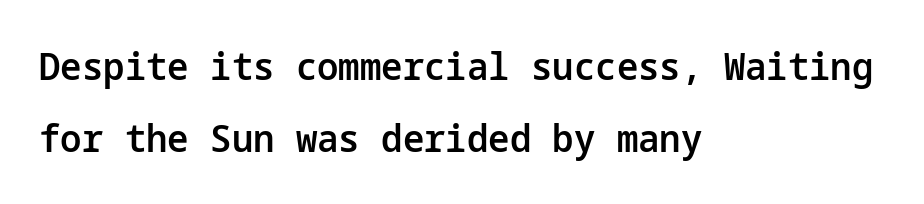
{"serif": "no", "italic": "no", "bold": "semi", "weight": "semibold", "width": "normal", "stroke_contrast": "low", "x_height": "medium", "underline": "no", "align": "left", "line_spacing": "loose", "line_spacing_ratio": 1.9, "letter_spacing": "normal", "letter_spacing_em": 0.0, "glyph_px": 38}
